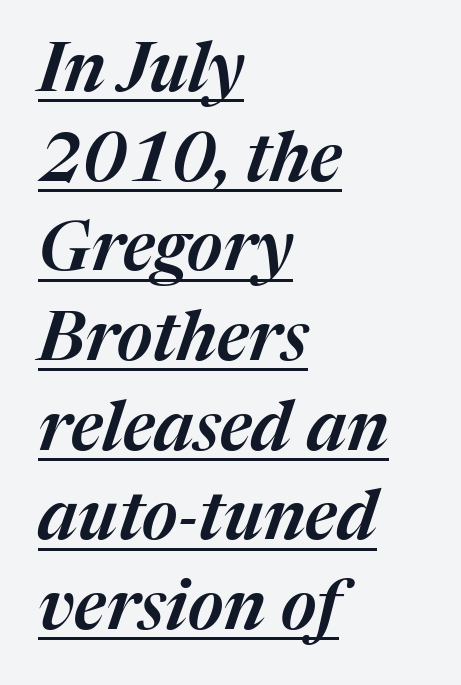
Q: Is the text italic (slanted)? A: Yes, it leans right by about 17 degrees.
Q: Is the text underlined? A: Yes.
Q: How is the paragraph aligned? A: Left-aligned.
Q: Is the spacing between letters normal or unusually wide? A: Normal.
Q: Is the spacing between lines tight, normal or loose? A: Normal.
Q: Width (condensed, normal, or wide)? A: Normal.
Q: Stroke contrast? A: Medium.
Q: x-height? A: Medium.
Q: Monospaced? A: No.
